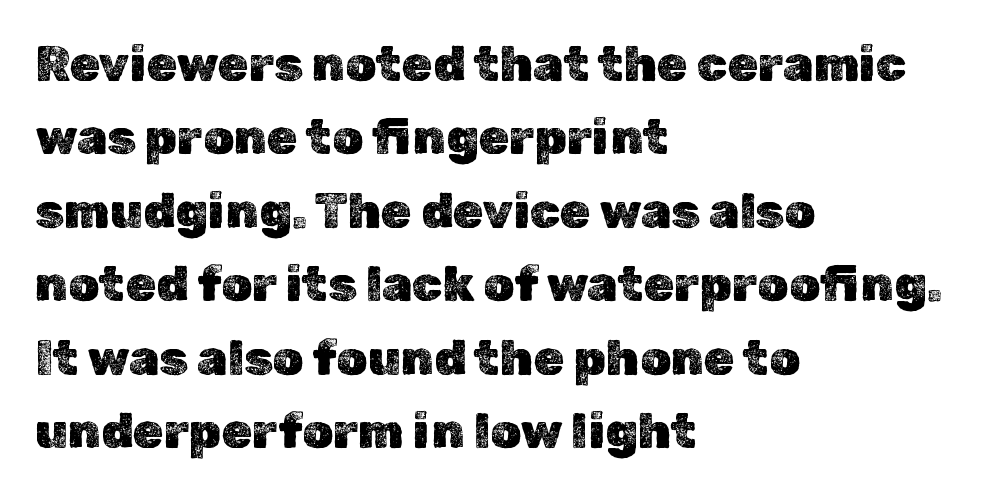
The image shows 49 px text type, upright; set left-aligned, normal line spacing (1.5x), normal letter spacing, not underlined; a medium x-height.
